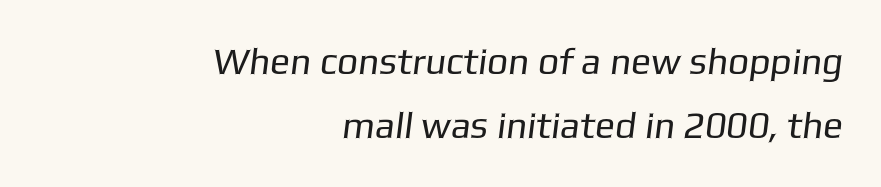
{"serif": "no", "bold": "no", "weight": "regular", "width": "normal", "stroke_contrast": "low", "x_height": "medium", "monospaced": "no", "underline": "no", "align": "right", "line_spacing_ratio": 1.73, "letter_spacing": "normal", "letter_spacing_em": 0.0, "glyph_px": 37}
